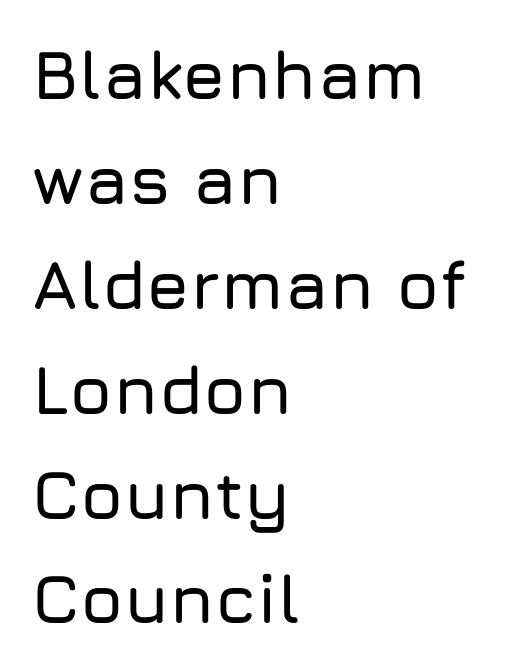
Normally led — the rows are evenly, conventionally spaced. Every row of glyphs begins at an identical x-position on the left. Is this a fixed-width face? No — the glyphs have proportional, varying widths. Check under the words: just untouched page. The glyphs in this specimen are sans serif. Students, note that the glyphs here touch the page at normal intervals.
